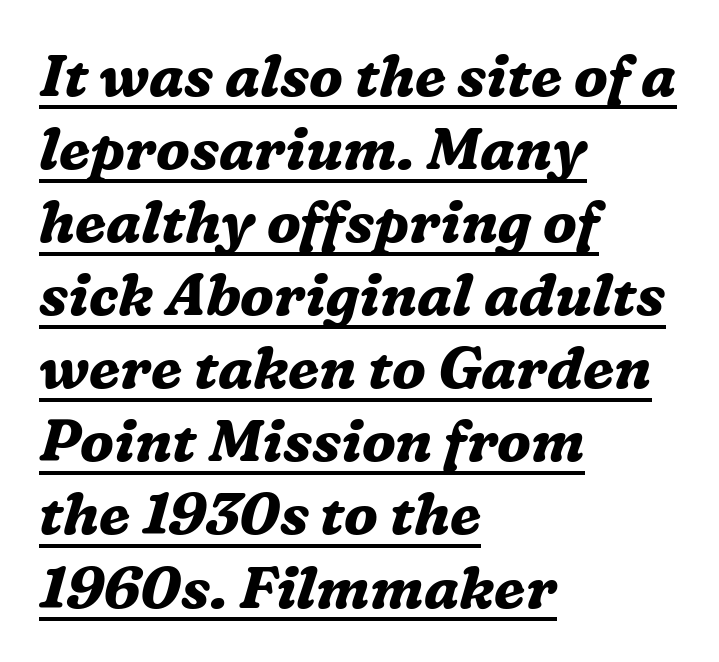
{"serif": "yes", "italic": "yes", "lean": "right", "slant_degrees": 16, "bold": "yes", "weight": "bold", "width": "normal", "stroke_contrast": "medium", "x_height": "medium", "monospaced": "no", "underline": "yes", "align": "left", "line_spacing": "normal", "line_spacing_ratio": 1.26, "letter_spacing": "normal", "letter_spacing_em": 0.0, "glyph_px": 58}
